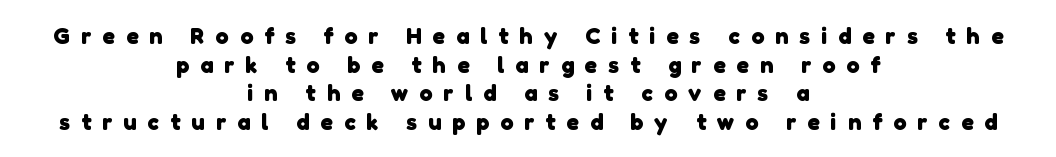
The image shows 23 px bold type; set centered, line spacing 1.24x, unusually wide letter spacing (+0.49 em), not underlined.
